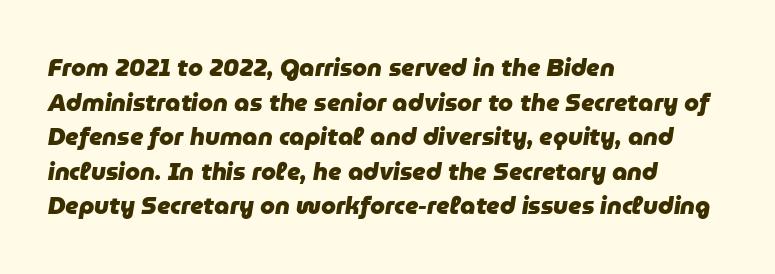
{"italic": "yes", "lean": "right", "slant_degrees": 9, "bold": "yes", "underline": "no", "align": "left", "line_spacing": "normal", "line_spacing_ratio": 1.44, "letter_spacing": "normal", "letter_spacing_em": 0.0, "glyph_px": 24}
